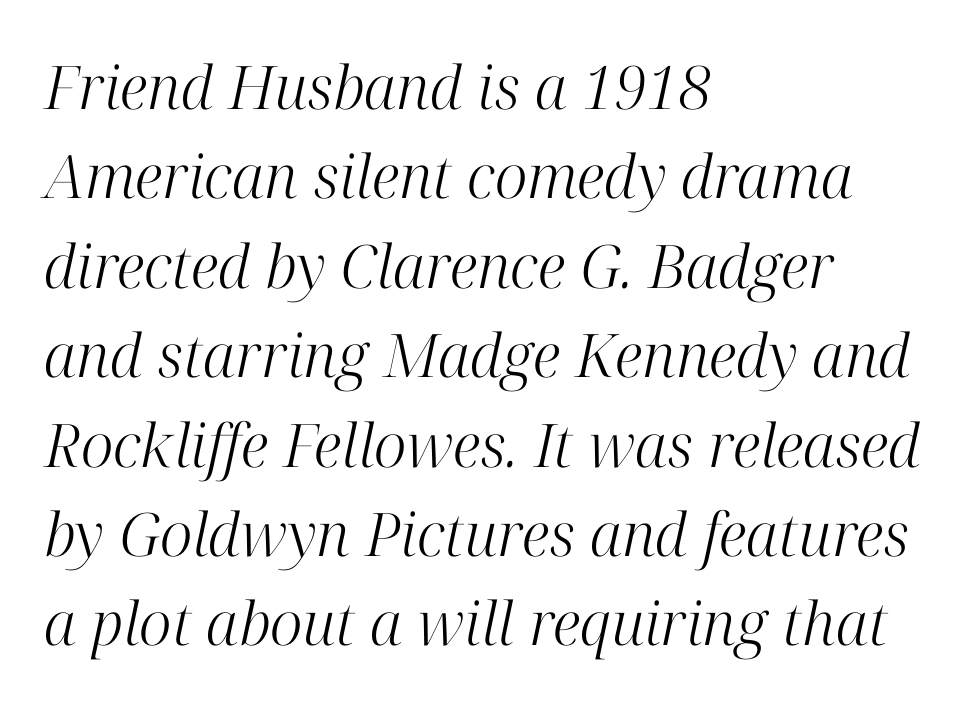
Is the type slanted? Yes — the strokes lean at a clear angle. The passage shown stacks its lines at a standard gap. Every row of glyphs begins at an identical x-position on the left. Regarding serifs, this sample has them.
